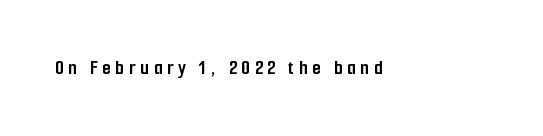
Q: Is the text bold? A: Yes.
Q: Is the text italic (slanted)? A: No, it is upright.
Q: Is the text underlined? A: No.
Q: Is the spacing between letters normal or unusually wide? A: Unusually wide.
